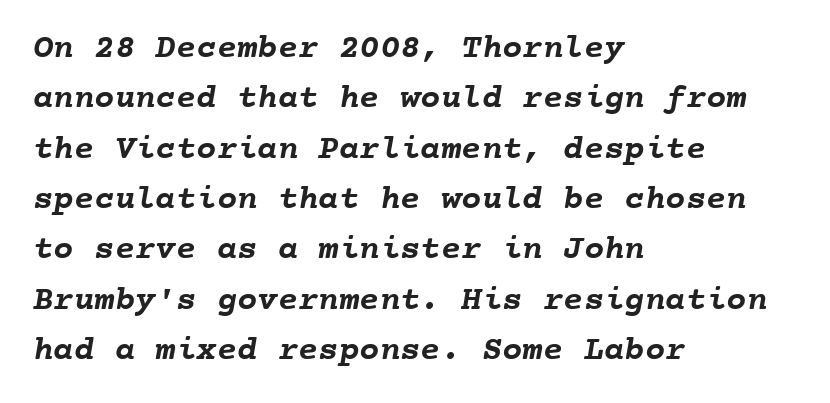
Compared with typical body copy, the letter spacing here is the same. The line-height multiplier appears to be the usual default. Descender tails drop into unmarked territory. Thick stems and heavy bowls — unmistakably bold. One-word summary of the alignment: left. The face used here is monospaced, like something from a code editor.
